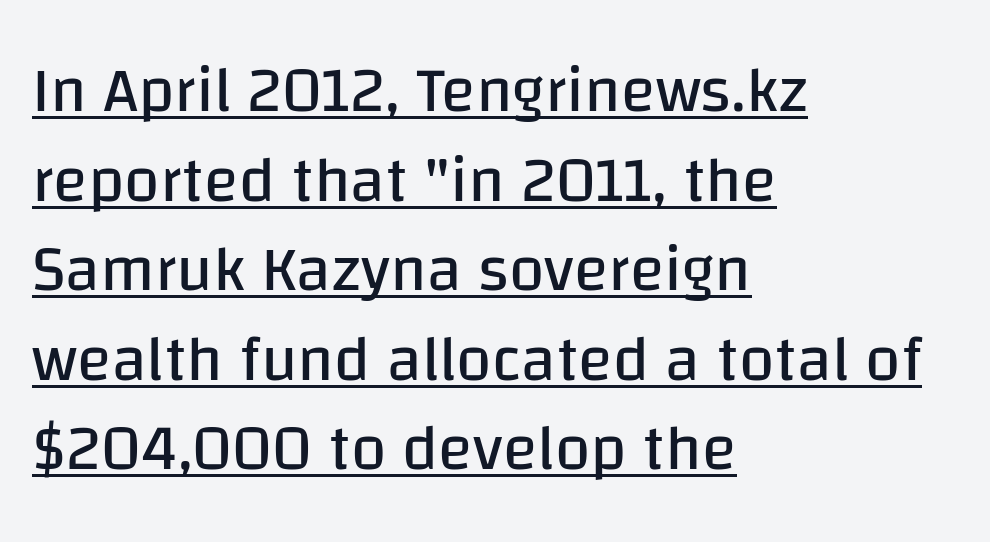
Does extra space separate the letters? No, they use regular spacing. Spacing verdict: proportional, widths tailored to each character. Stroke terminals: plain, sans-serif. Reading down the column, the eye jumps a familiar distance to each next line. No italicization has been applied; the sample stays upright.
